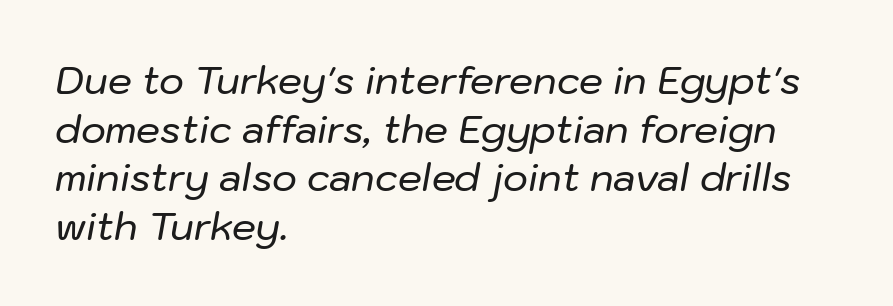
Q: Is the text italic (slanted)? A: Yes, it leans right by about 10 degrees.
Q: Is the text underlined? A: No.
Q: How is the paragraph aligned? A: Left-aligned.
Q: Is the spacing between letters normal or unusually wide? A: Normal.
Q: Is the spacing between lines tight, normal or loose? A: Normal.
Q: Width (condensed, normal, or wide)? A: Normal.
Q: Stroke contrast? A: Low.
Q: x-height? A: Medium.
Q: Monospaced? A: No.
